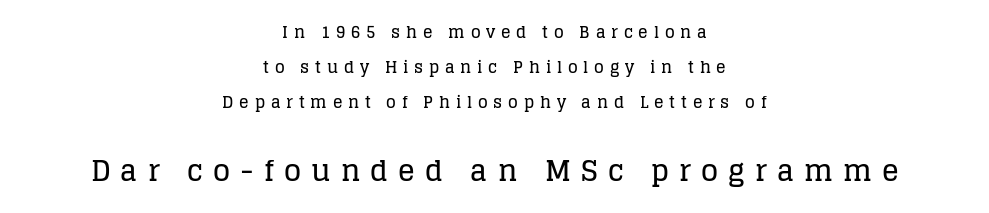
The image shows 28 px serif type, upright; set centered, loose line spacing (2.2x), unusually wide letter spacing (+0.36 em), not underlined; the second (bottom) block is 1.75x larger; low stroke contrast and a large x-height.
